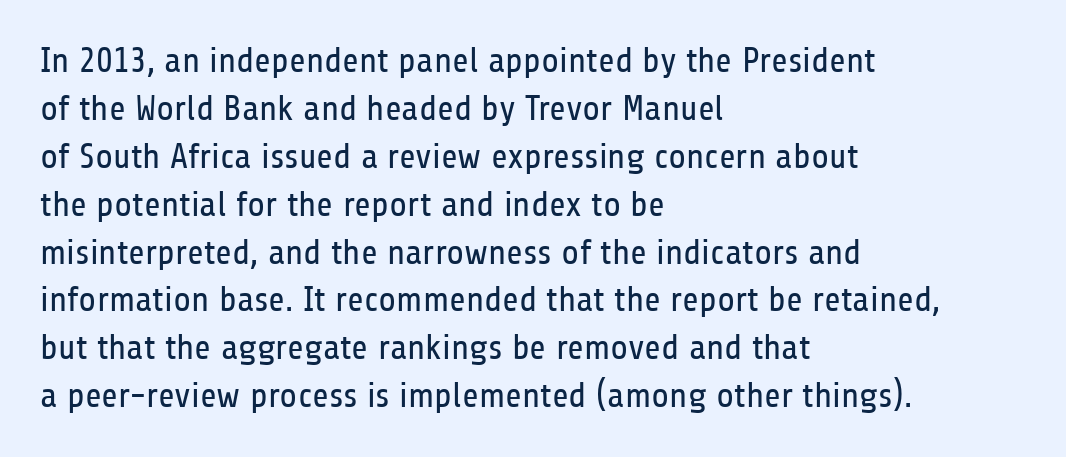
Short and long lines alike share a common starting point at left. Underlining? Definitely not there. Font category for this specimen: sans-serif. Proportional: the letters do not fall into vertical columns. The rendering keeps characters at their native spacing. No chunkiness to these letters — they're not bold.
